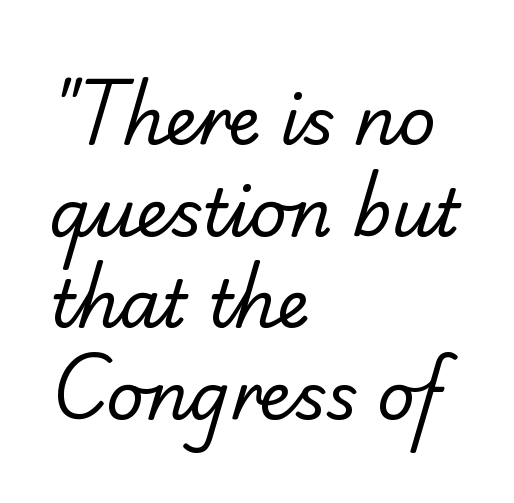
Q: Is the text bold? A: No.
Q: Is the typeface a serif or a sans-serif typeface? A: Sans-serif.
Q: Is the text underlined? A: No.
Q: How is the paragraph aligned? A: Left-aligned.
Q: Is the spacing between letters normal or unusually wide? A: Normal.
Q: Is the spacing between lines tight, normal or loose? A: Normal.
Q: Width (condensed, normal, or wide)? A: Normal.
Q: Stroke contrast? A: Low.
Q: x-height? A: Small.
Q: Monospaced? A: No.
